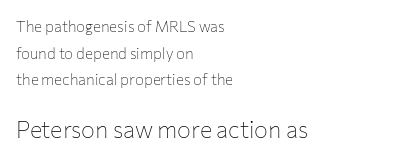
Reading top to bottom, the characters get bigger at the block break. This sample is left-justified, so line endings fall wherever the words run out. Stroke thickness stays within the range of a standard reading face or lighter. These lines keep a tight, regular rhythm from letter to letter. Every character sits straight up, as roman type does.
